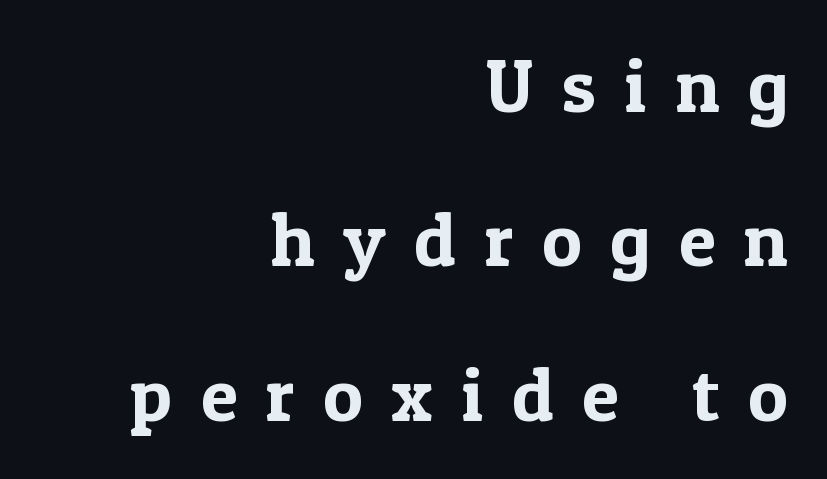
Spacing between characters has been opened up far beyond the box default. What kind of face is this? One with serifs. Each row of text sits above clean, open space. The space between consecutive lines is lavish. The letters stand straight up with perfectly vertical stems. These lines stack with their right ends in a neat column.
